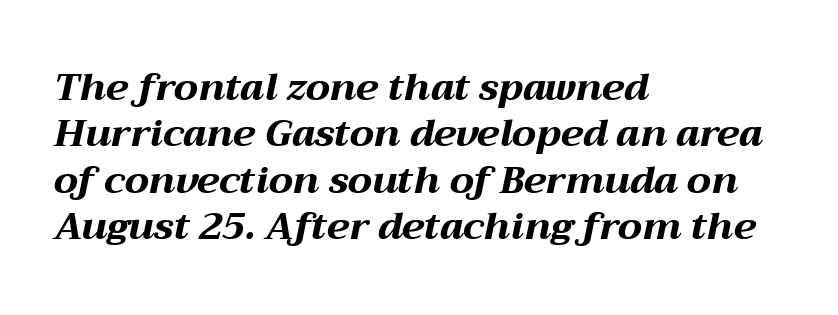
Q: Is the text bold? A: Yes.
Q: Is the text italic (slanted)? A: Yes, it leans right by about 12 degrees.
Q: Is the text underlined? A: No.
Q: How is the paragraph aligned? A: Left-aligned.
Q: Is the spacing between letters normal or unusually wide? A: Normal.
Q: Width (condensed, normal, or wide)? A: Wide.
Q: Stroke contrast? A: Medium.
Q: x-height? A: Medium.
Q: Monospaced? A: No.
